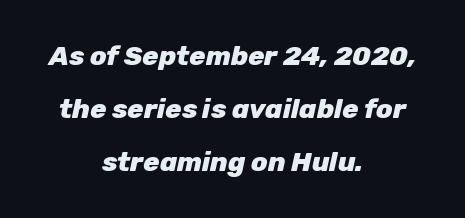
{"italic": "yes", "lean": "right", "slant_degrees": 12, "bold": "yes", "underline": "no", "align": "center", "line_spacing": "loose", "line_spacing_ratio": 1.97, "letter_spacing": "normal", "letter_spacing_em": 0.0, "glyph_px": 27}
